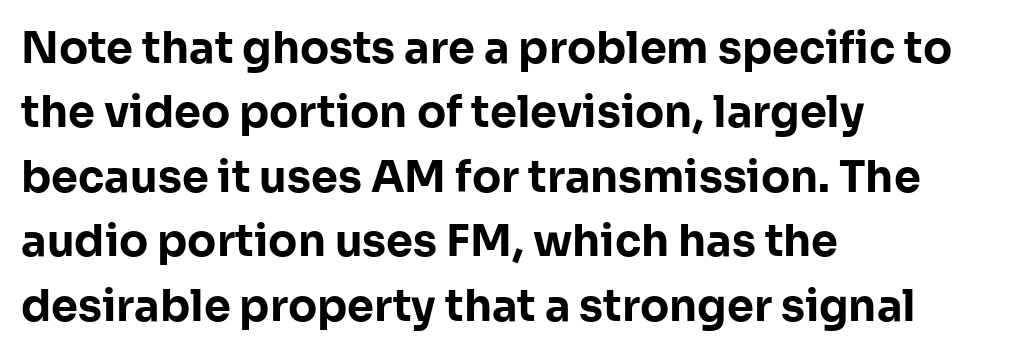
The image shows 43 px bold sans-serif type, upright; set left-aligned, normal line spacing (1.5x), normal letter spacing, not underlined; low stroke contrast and a medium x-height.
